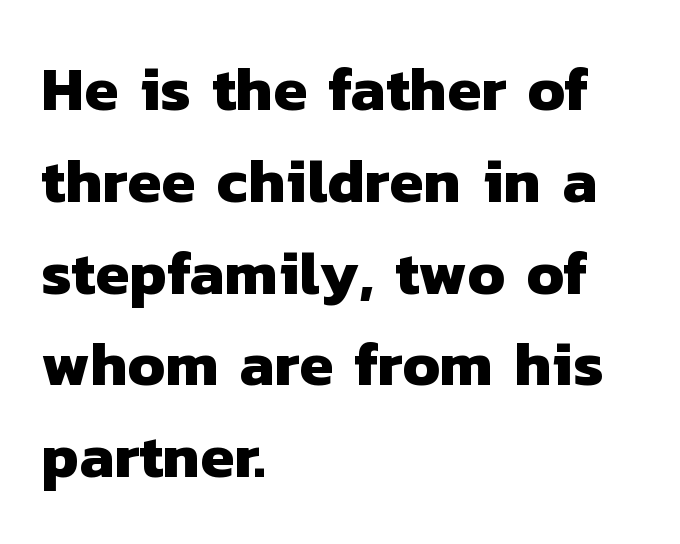
Q: Is the text bold? A: Yes.
Q: Is the typeface a serif or a sans-serif typeface? A: Sans-serif.
Q: Is the text underlined? A: No.
Q: How is the paragraph aligned? A: Left-aligned.
Q: Is the spacing between letters normal or unusually wide? A: Normal.
Q: Is the spacing between lines tight, normal or loose? A: Normal.
Q: Width (condensed, normal, or wide)? A: Normal.
Q: Stroke contrast? A: Low.
Q: x-height? A: Medium.
Q: Monospaced? A: No.
